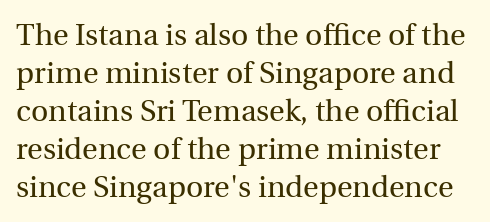
{"serif": "yes", "italic": "no", "bold": "no", "weight": "regular", "width": "normal", "x_height": "medium", "monospaced": "no", "underline": "no", "line_spacing": "normal", "line_spacing_ratio": 1.27, "letter_spacing": "normal", "letter_spacing_em": 0.0, "glyph_px": 30}
